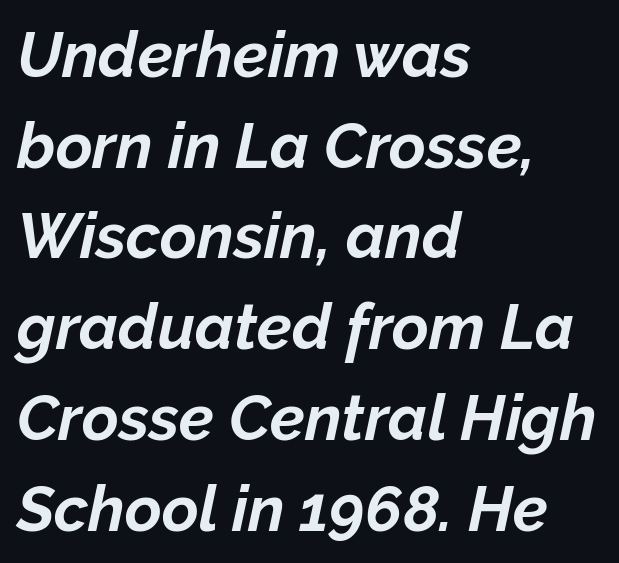
The rendering uses a bold face; every stroke is thick and dark. Looking at the ascenders, they clearly lean. The face used here is proportionally spaced, like ordinary book or web type. The vertical gap from one line to the next is medium. A bare baseline throughout the passage.
